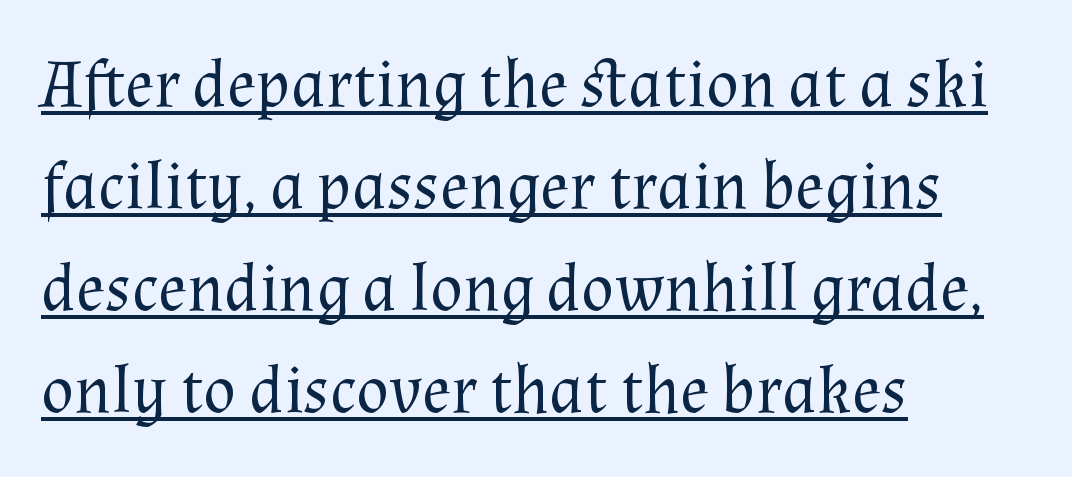
Q: Is the text bold? A: No.
Q: Is the text italic (slanted)? A: No, it is upright.
Q: Is the text underlined? A: Yes.
Q: How is the paragraph aligned? A: Left-aligned.
Q: Is the spacing between letters normal or unusually wide? A: Normal.
Q: Is the spacing between lines tight, normal or loose? A: Normal.
Q: Width (condensed, normal, or wide)? A: Normal.
Q: Stroke contrast? A: Medium.
Q: x-height? A: Medium.
Q: Monospaced? A: No.
